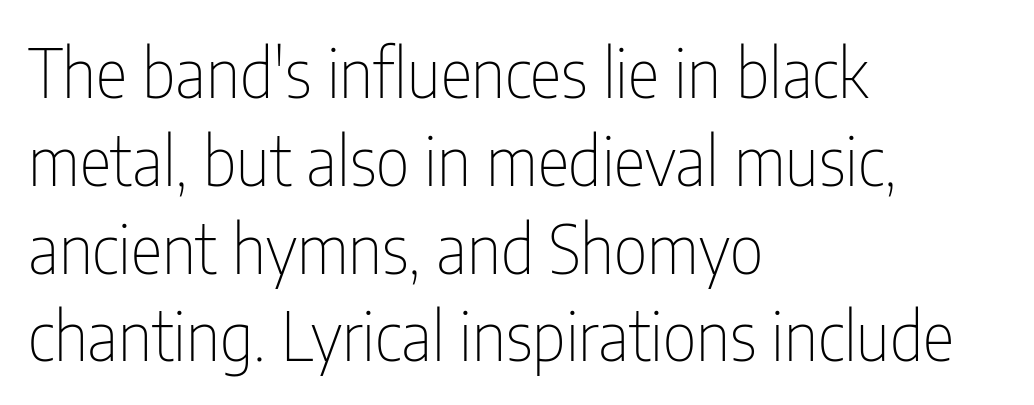
Nobody drew a line under any word here. The paragraph has a hard left edge and a soft right edge. Nothing unusual about the tracking: characters are spaced as the font intends. Each letter keeps its own natural width here, so spacing adapts to shape.
